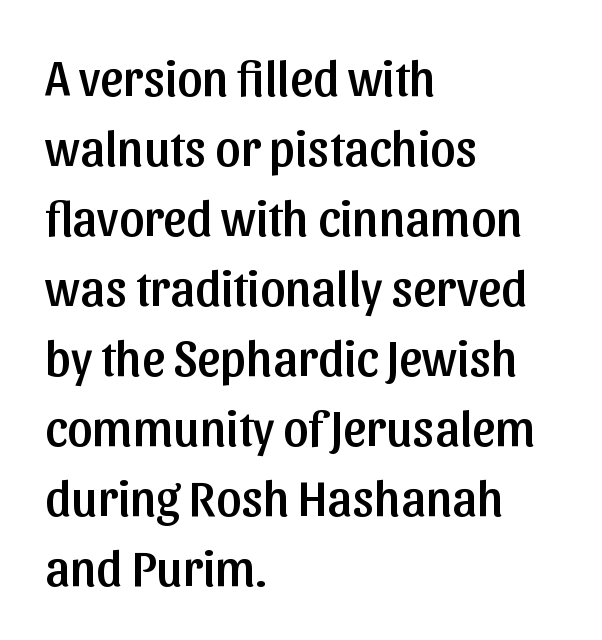
{"serif": "no", "italic": "no", "width": "normal", "stroke_contrast": "low", "x_height": "medium", "monospaced": "no", "underline": "no", "align": "left", "line_spacing": "normal", "line_spacing_ratio": 1.4, "letter_spacing": "normal", "letter_spacing_em": 0.0, "glyph_px": 50}
